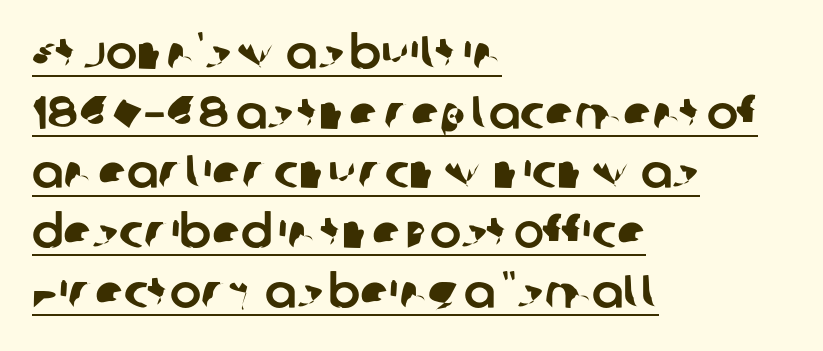
The image shows 47 px sans-serif type; set left-aligned, normal line spacing (1.27x), normal letter spacing, underlined; low stroke contrast and a large x-height.
